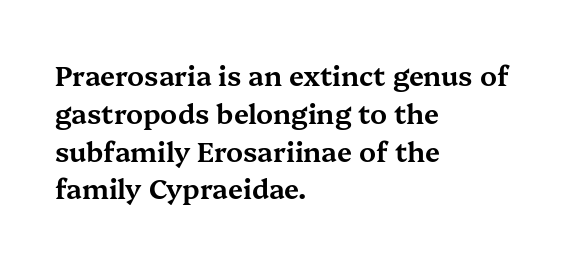
The ragged edge is on the right, which tells us the setting is flush left. Underline: absent. Does the leading feel generous? No, just average. The type is set solid horizontally, with unmodified tracking.
